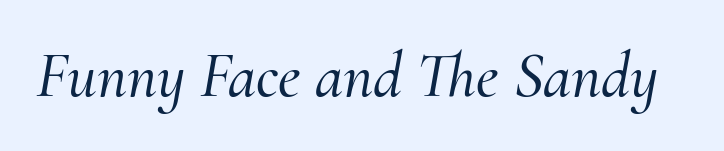
The strip under each line holds only bare page. Looks like regular typesetting: each glyph gets only the width it needs. Observe the lean: these are italic letterforms. The text was rendered using a seriffed face with decorative stroke endings. The letters sit at their default tracking, neither squeezed nor spread.
